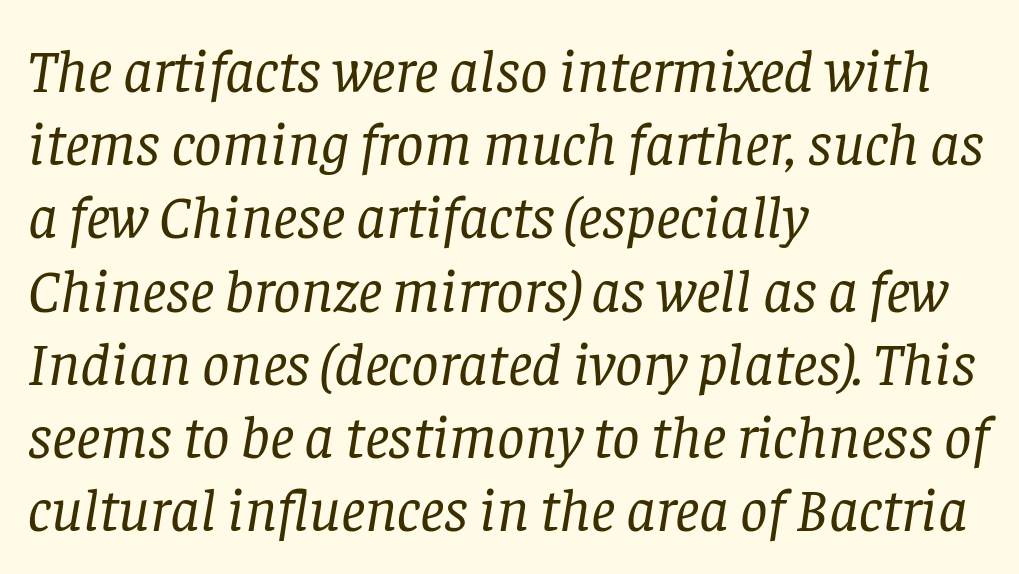
Q: Is the text bold? A: No.
Q: Is the text italic (slanted)? A: Yes, it leans right by about 8 degrees.
Q: Is the typeface a serif or a sans-serif typeface? A: Serif.
Q: Is the text underlined? A: No.
Q: How is the paragraph aligned? A: Left-aligned.
Q: Is the spacing between letters normal or unusually wide? A: Normal.
Q: Width (condensed, normal, or wide)? A: Normal.
Q: Stroke contrast? A: Low.
Q: x-height? A: Large.
Q: Monospaced? A: No.
